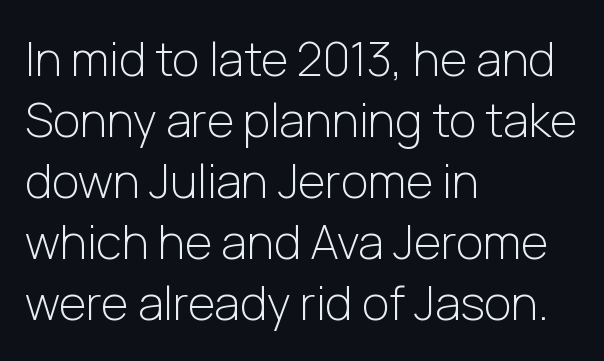
The image shows 47 px light sans-serif type, upright; set left-aligned, normal line spacing (1.3x), normal letter spacing, not underlined; low stroke contrast and a medium x-height.
